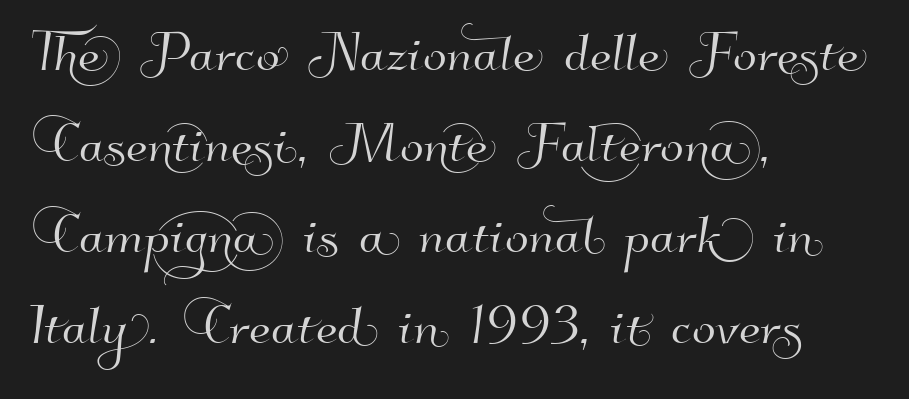
{"serif": "no", "width": "normal", "stroke_contrast": "high", "x_height": "small", "monospaced": "no", "underline": "no", "align": "left", "line_spacing": "normal", "line_spacing_ratio": 1.3, "letter_spacing": "normal", "letter_spacing_em": 0.0, "glyph_px": 70}
